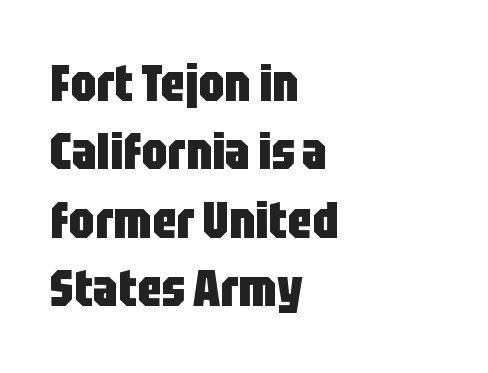
{"serif": "no", "italic": "no", "bold": "yes", "weight": "heavy", "width": "condensed", "stroke_contrast": "low", "x_height": "large", "monospaced": "no", "underline": "no", "align": "left", "line_spacing": "normal", "line_spacing_ratio": 1.34, "letter_spacing": "normal", "letter_spacing_em": 0.0, "glyph_px": 51}
